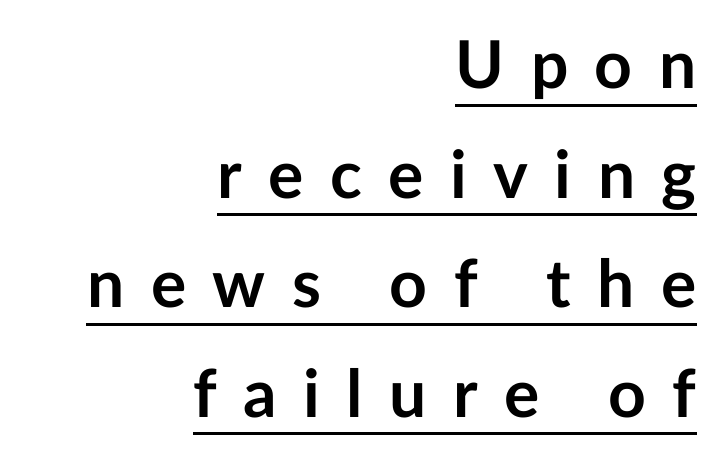
Varying glyph widths throughout — classic text-font behaviour. The block of text has a typical density, with ordinary space between rows. Does the weight exceed regular? Yes, all the way to bold. The letters stand upright; this is a roman face.
